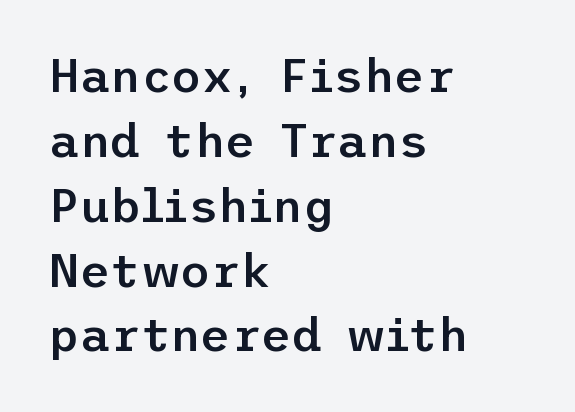
{"serif": "no", "italic": "no", "bold": "semi", "weight": "semibold", "width": "normal", "stroke_contrast": "low", "x_height": "medium", "underline": "no", "align": "left", "line_spacing": "normal", "line_spacing_ratio": 1.38, "letter_spacing": "normal", "letter_spacing_em": 0.0, "glyph_px": 47}
